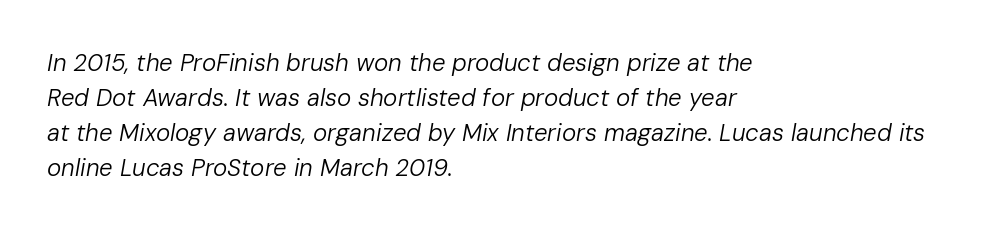
The image shows 24 px text type, italic (leaning right); set left-aligned, normal line spacing (1.46x), normal letter spacing, not underlined.
